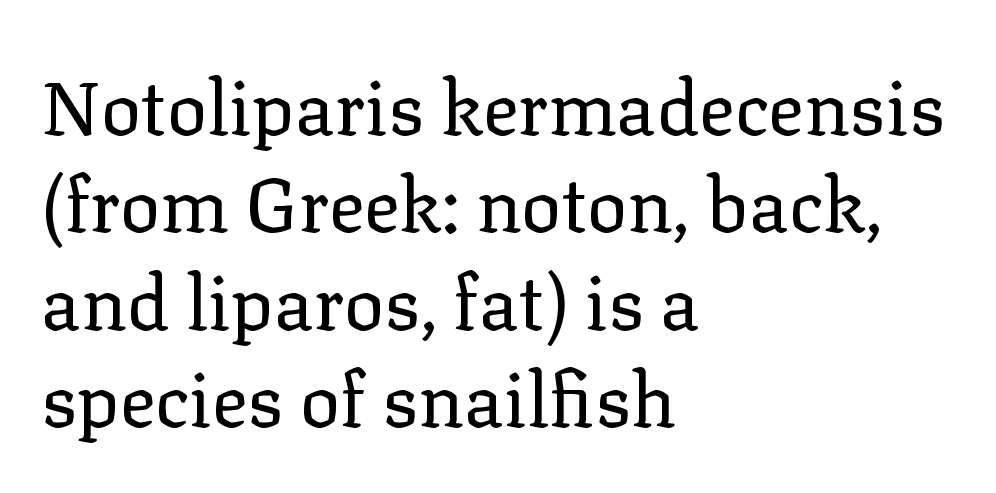
{"serif": "yes", "italic": "no", "bold": "no", "weight": "regular", "width": "normal", "stroke_contrast": "low", "x_height": "medium", "monospaced": "no", "underline": "no", "align": "left", "line_spacing": "normal", "line_spacing_ratio": 1.3, "letter_spacing": "normal", "letter_spacing_em": 0.0, "glyph_px": 75}
